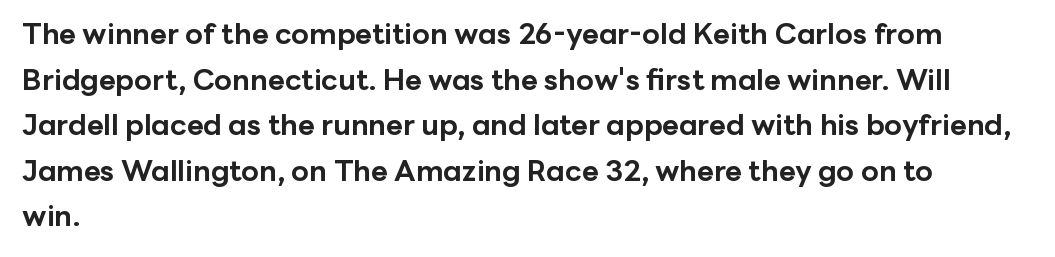
Q: Is the text bold? A: Yes.
Q: Is the text italic (slanted)? A: No, it is upright.
Q: Is the typeface a serif or a sans-serif typeface? A: Sans-serif.
Q: Is the text underlined? A: No.
Q: How is the paragraph aligned? A: Left-aligned.
Q: Is the spacing between letters normal or unusually wide? A: Normal.
Q: Is the spacing between lines tight, normal or loose? A: Normal.
Q: Width (condensed, normal, or wide)? A: Normal.
Q: Stroke contrast? A: Low.
Q: x-height? A: Medium.
Q: Monospaced? A: No.
